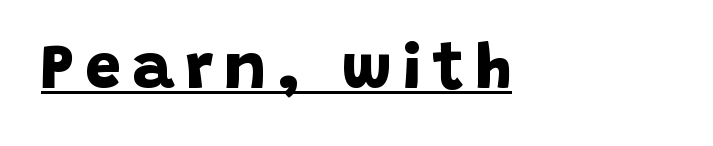
The image shows 64 px bold sans-serif type; set left-aligned, underlined; low stroke contrast and a large x-height.
